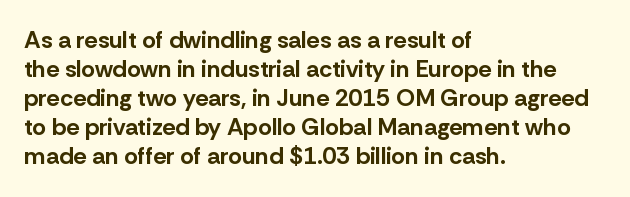
The image shows 24 px bold type, upright; set left-aligned, line spacing 1.21x, normal letter spacing, not underlined.
